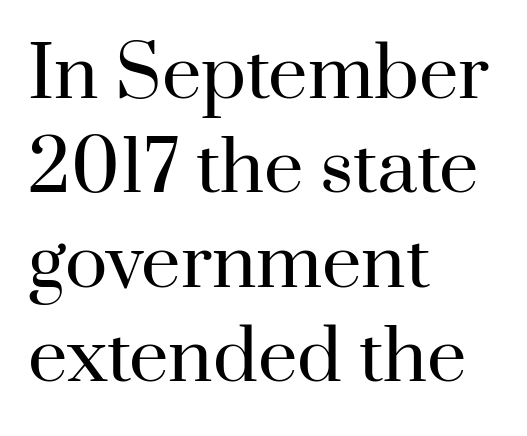
Q: Is the text bold? A: No.
Q: Is the text italic (slanted)? A: No, it is upright.
Q: Is the typeface a serif or a sans-serif typeface? A: Serif.
Q: Is the text underlined? A: No.
Q: How is the paragraph aligned? A: Left-aligned.
Q: Is the spacing between letters normal or unusually wide? A: Normal.
Q: Is the spacing between lines tight, normal or loose? A: Normal.
Q: Width (condensed, normal, or wide)? A: Normal.
Q: Stroke contrast? A: High.
Q: x-height? A: Small.
Q: Monospaced? A: No.
